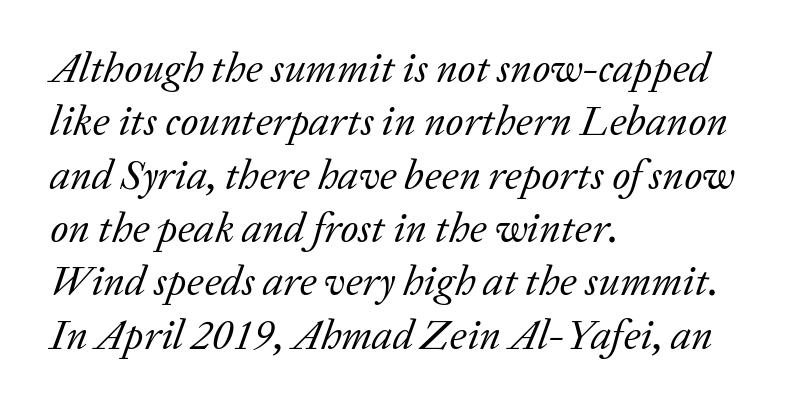
The image shows 42 px regular-weight serif type, italic (leaning right); set left-aligned, normal line spacing (1.27x), normal letter spacing, not underlined; low stroke contrast and a medium x-height.
